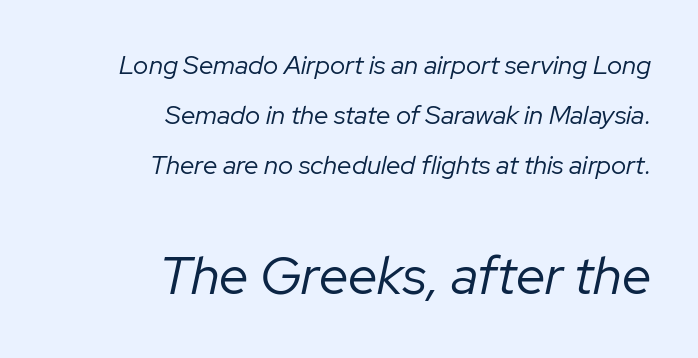
Caption: multi-line text, flush right, ragged left. Nobody drew a line under any word here. The passage shown is not bold in any degree. The line texture is even and compact thanks to regular tracking.
